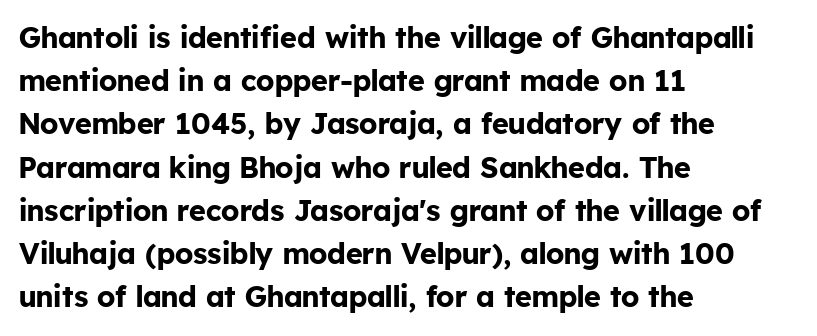
{"serif": "no", "italic": "no", "bold": "yes", "weight": "bold", "width": "normal", "stroke_contrast": "low", "x_height": "medium", "monospaced": "no", "underline": "no", "align": "left", "line_spacing": "normal", "line_spacing_ratio": 1.49, "letter_spacing": "normal", "letter_spacing_em": 0.0, "glyph_px": 29}
